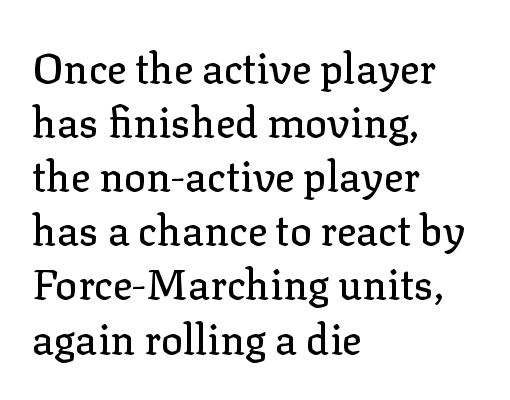
{"serif": "yes", "italic": "no", "width": "normal", "stroke_contrast": "low", "x_height": "medium", "monospaced": "no", "underline": "no", "align": "left", "line_spacing": "normal", "line_spacing_ratio": 1.32, "letter_spacing": "normal", "letter_spacing_em": 0.0, "glyph_px": 41}
